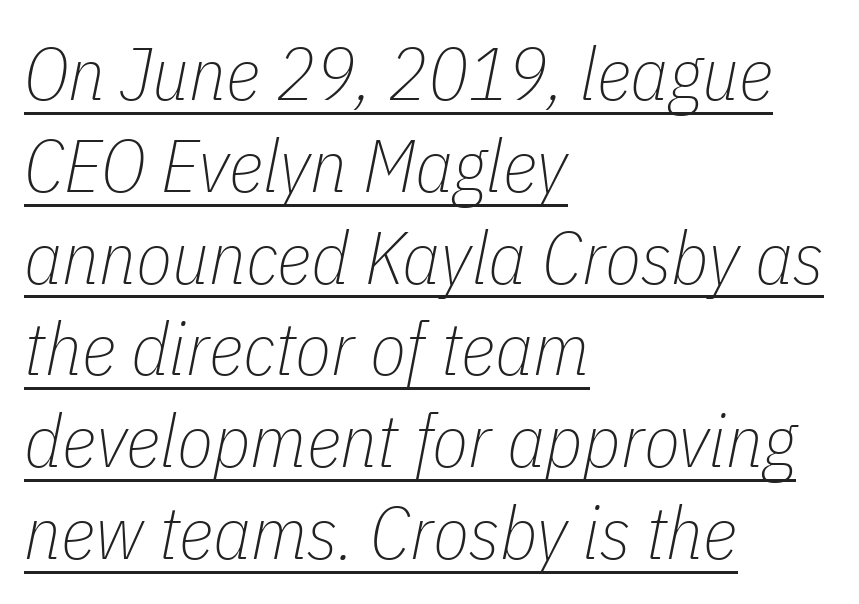
Q: Is the text bold? A: No.
Q: Is the text italic (slanted)? A: Yes, it leans right by about 11 degrees.
Q: Is the text underlined? A: Yes.
Q: How is the paragraph aligned? A: Left-aligned.
Q: Is the spacing between letters normal or unusually wide? A: Normal.
Q: Width (condensed, normal, or wide)? A: Condensed.
Q: Stroke contrast? A: Low.
Q: x-height? A: Medium.
Q: Monospaced? A: No.
